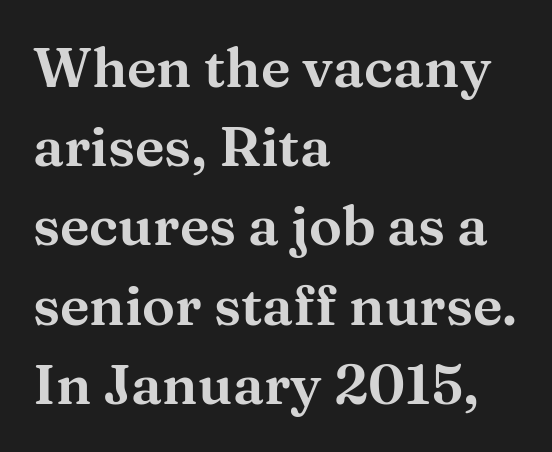
The image shows 55 px wide serif type, upright; set left-aligned, normal line spacing (1.44x), normal letter spacing, not underlined; medium stroke contrast and a medium x-height.
